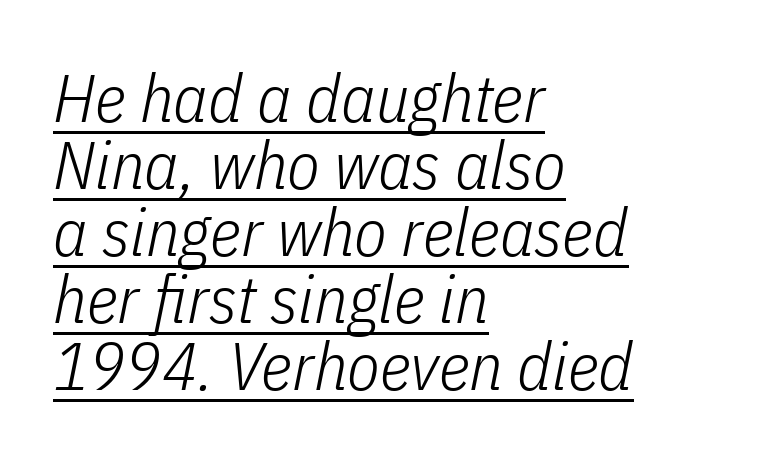
{"italic": "yes", "lean": "right", "slant_degrees": 11, "bold": "no", "weight": "light", "width": "condensed", "stroke_contrast": "low", "x_height": "medium", "monospaced": "no", "underline": "yes", "align": "left", "line_spacing": "tight", "line_spacing_ratio": 1.0, "letter_spacing": "normal", "letter_spacing_em": 0.0, "glyph_px": 67}
